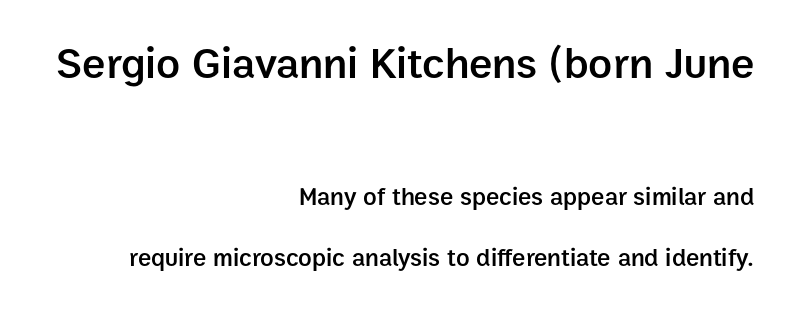
Two sizes are in play, and the larger belongs to the first block. This is roman type, the default non-slanted kind. Weight check: semibold — heavier than regular, not quite bold. The baseline area is clear. Horizontal bands of white between lines are thick stripes. Every row of glyphs terminates at an identical x-position on the right.
